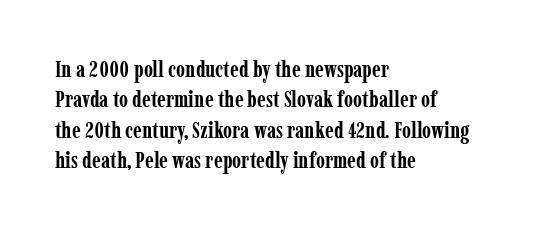
Q: Is the text bold? A: Yes.
Q: Is the text italic (slanted)? A: No, it is upright.
Q: Is the text underlined? A: No.
Q: How is the paragraph aligned? A: Left-aligned.
Q: Is the spacing between letters normal or unusually wide? A: Normal.
Q: Is the spacing between lines tight, normal or loose? A: Normal.
